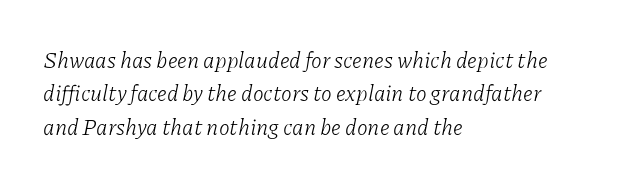
{"italic": "yes", "lean": "right", "slant_degrees": 11, "bold": "no", "underline": "no", "align": "left", "line_spacing": "normal", "line_spacing_ratio": 1.52, "letter_spacing": "normal", "letter_spacing_em": 0.0, "glyph_px": 22}
